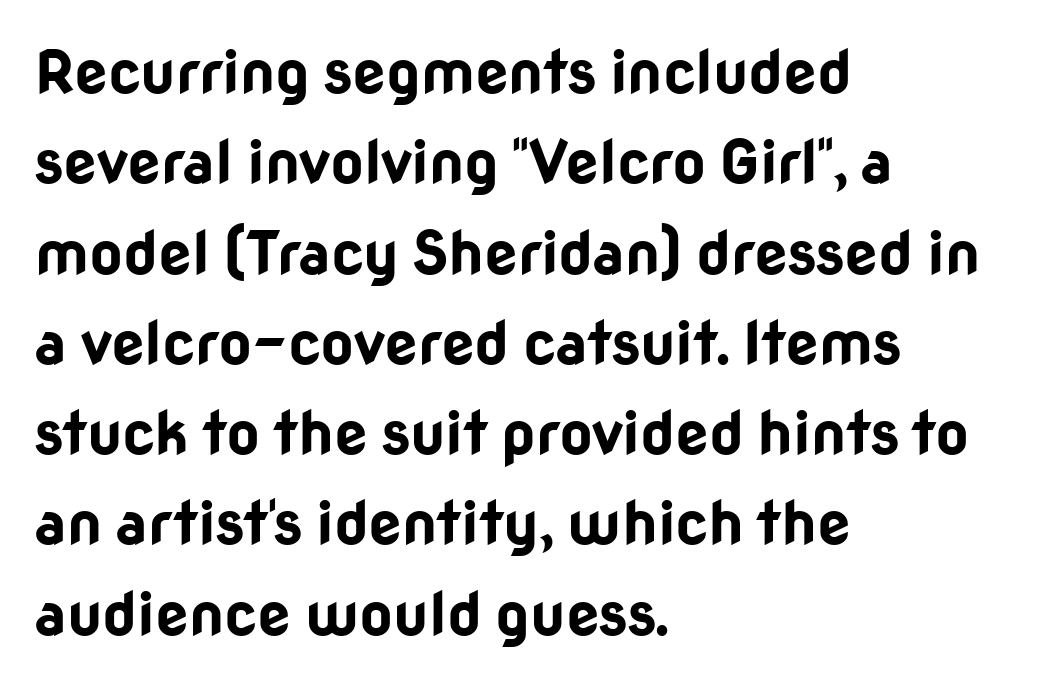
{"serif": "no", "italic": "no", "bold": "yes", "weight": "bold", "width": "normal", "stroke_contrast": "low", "x_height": "medium", "monospaced": "no", "underline": "no", "align": "left", "line_spacing": "normal", "line_spacing_ratio": 1.53, "letter_spacing": "normal", "letter_spacing_em": 0.0, "glyph_px": 59}
